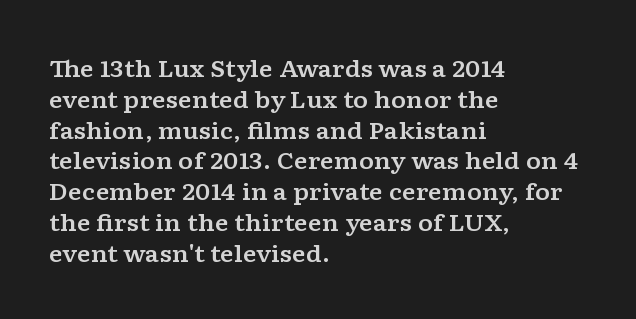
The image shows 23 px text type, upright; set left-aligned, normal line spacing (1.34x), normal letter spacing, not underlined.
